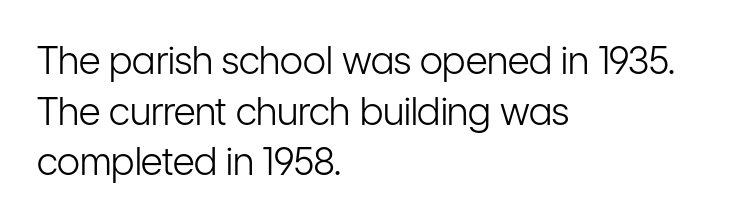
Is the letter spacing exaggerated? No — it looks like the ordinary default. The space directly below the letters is spotless. These lines are composed in type without serifs. The designer left line spacing at the default.
